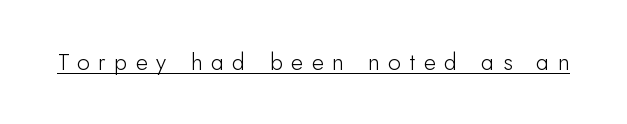
Does the lettering tilt? It doesn't — this is upright. A typesetter would call this heavily tracked-out type. Compared with undecorated copy, this sample adds a rule below the words.
